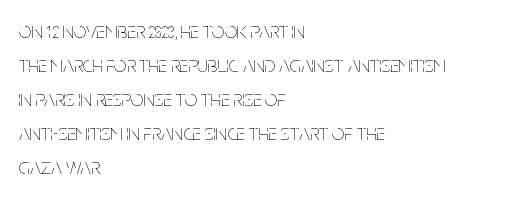
The image shows 22 px text type, upright; set left-aligned, normal line spacing (1.54x), normal letter spacing, not underlined.
